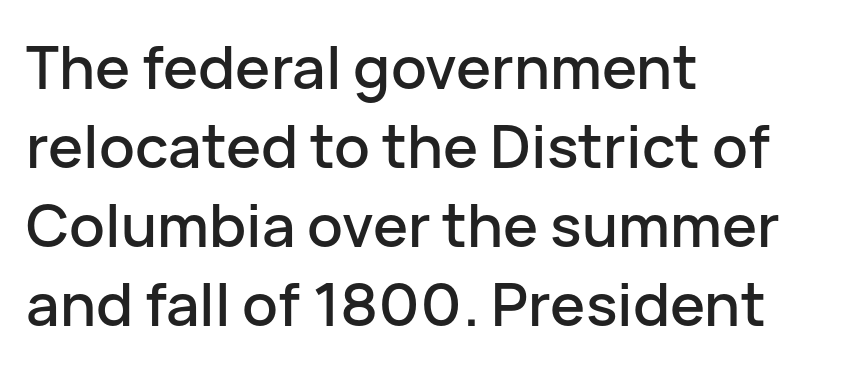
Check the space under the baseline: it is left empty. A normal amount of white space separates one row of letters from the next. The compositor pushed each line to the left boundary. Note the varied advance widths — an 'i' is clearly narrower than an 'm'. Do the letters lean? They stand straight.
